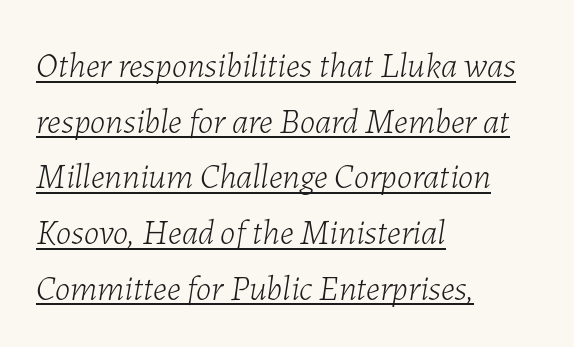
The image shows 35 px light type, italic (leaning right); set left-aligned, normal line spacing (1.59x), normal letter spacing, underlined; low stroke contrast and a medium x-height.
